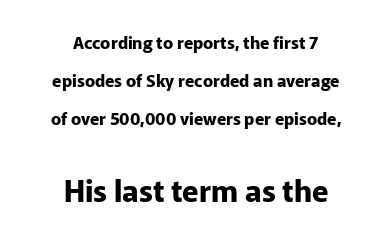
The image shows 30 px bold sans-serif type, upright; set centered, loose line spacing (2.23x), normal letter spacing, not underlined; the second (bottom) block is 1.76x larger; low stroke contrast and a medium x-height.
